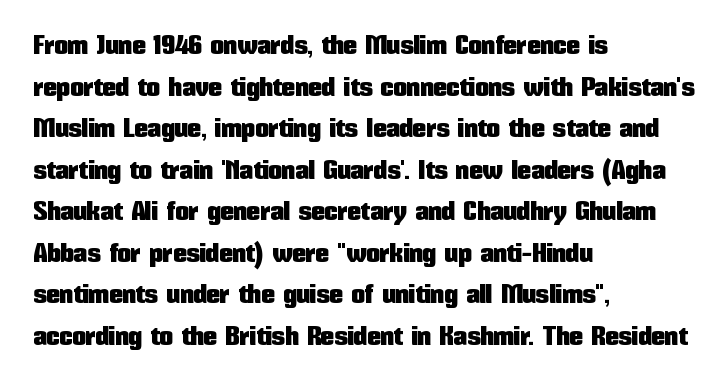
The image shows 27 px text type, upright; set left-aligned, normal line spacing (1.54x), normal letter spacing, not underlined.
